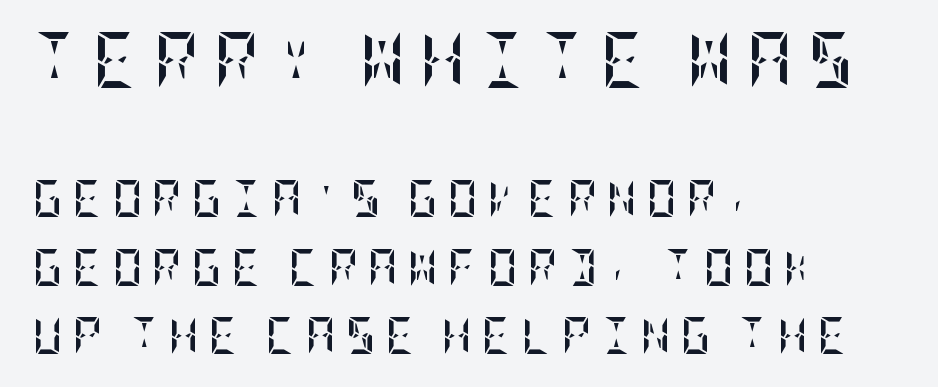
You get the large type first, then a drop to smaller type. This is the regular roman posture of the typeface. The type is letterspaced generously, with wide tracking. A clean baseline with only descenders dipping below it. The lines in this sample share a left origin and differ only in where they stop. Typographic density is high because the face is bold.
